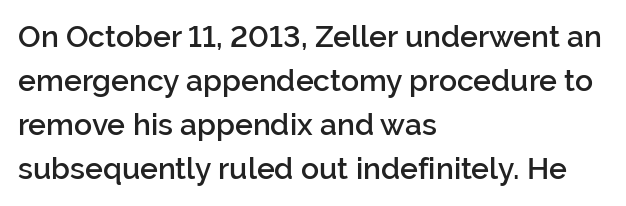
Lines of text with bare space underneath. Is this a sans? Yes — the strokes have no serifs. Leading matches the norm, producing a regular column. Default kerning and tracking; the words read as compact shapes. Moderately thickened strokes mark this as semibold type.
